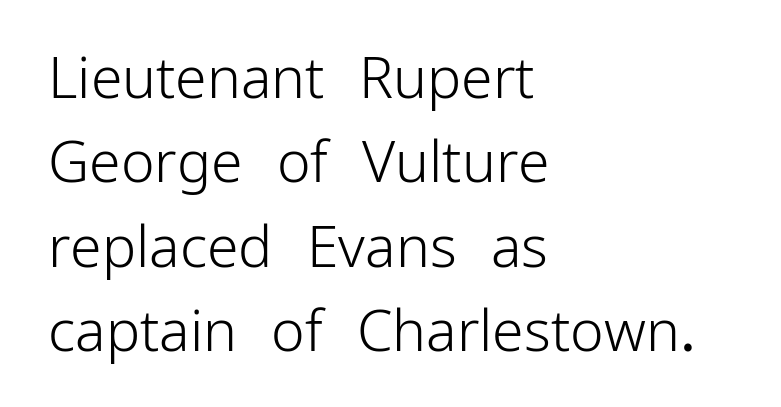
The image shows 57 px light sans-serif type, upright; set left-aligned, normal line spacing (1.48x), normal letter spacing, not underlined; low stroke contrast and a medium x-height.
